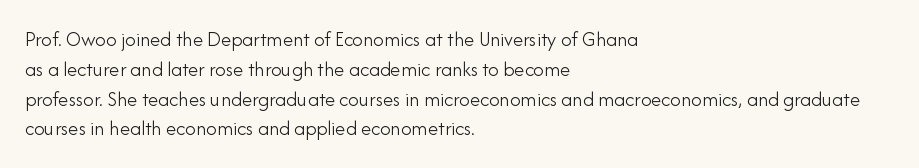
Q: Is the text bold? A: No.
Q: Is the text italic (slanted)? A: No, it is upright.
Q: Is the text underlined? A: No.
Q: How is the paragraph aligned? A: Left-aligned.
Q: Is the spacing between letters normal or unusually wide? A: Normal.
Q: Is the spacing between lines tight, normal or loose? A: Normal.
